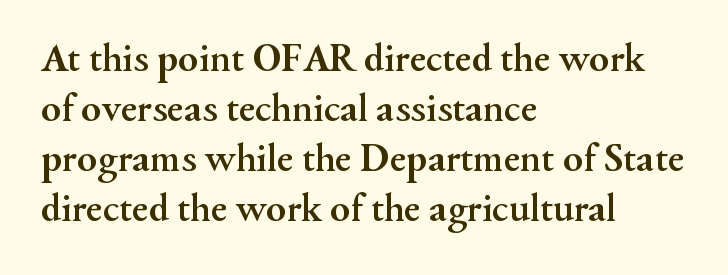
{"serif": "yes", "italic": "no", "bold": "yes", "weight": "semibold", "width": "normal", "stroke_contrast": "medium", "x_height": "small", "monospaced": "no", "underline": "no", "align": "left", "line_spacing_ratio": 1.22, "letter_spacing": "normal", "letter_spacing_em": 0.0, "glyph_px": 41}
